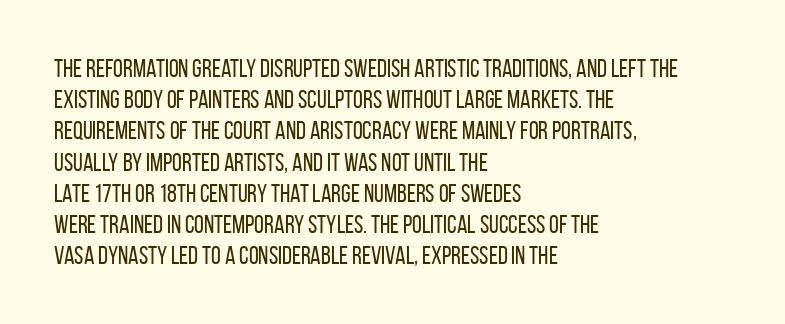
{"italic": "no", "bold": "no", "underline": "no", "align": "left", "line_spacing": "normal", "line_spacing_ratio": 1.25, "letter_spacing": "normal", "letter_spacing_em": 0.0, "glyph_px": 25}
